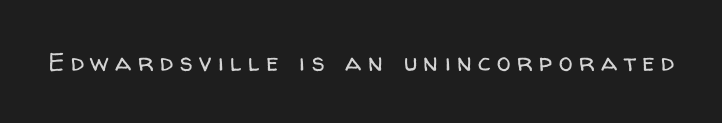
Descender tails drop into unmarked territory. How are the letters spaced? Widely, with obvious added tracking. Heaviness? Minimal to ordinary, like unemphasized prose. These lines were composed using upright roman letters.
